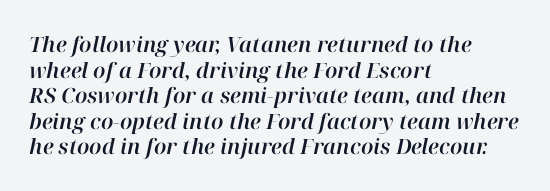
Q: Is the text italic (slanted)? A: Yes, it leans right by about 12 degrees.
Q: Is the text underlined? A: No.
Q: How is the paragraph aligned? A: Left-aligned.
Q: Is the spacing between letters normal or unusually wide? A: Normal.
